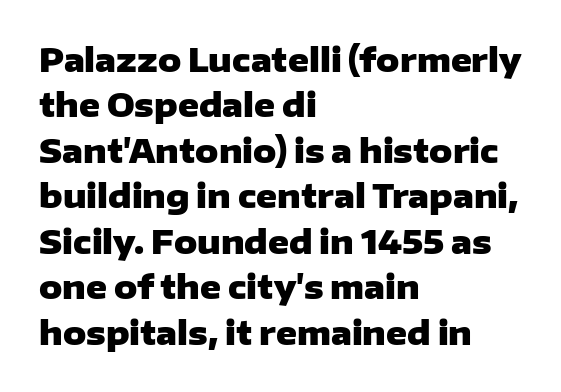
There is no visible air inserted between adjacent glyphs. Does the type have serifs? No, each stem ends abruptly. Each letter keeps its own natural width here, so spacing adapts to shape. Only glyphs here, with clear space below each row. Posture: straight, roman, zero tilt.
